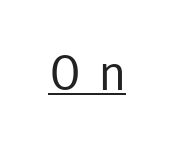
Q: Is the text bold? A: No.
Q: Is the text italic (slanted)? A: No, it is upright.
Q: Is the typeface a serif or a sans-serif typeface? A: Sans-serif.
Q: Is the text underlined? A: Yes.
Q: Is the spacing between letters normal or unusually wide? A: Unusually wide.
Q: Width (condensed, normal, or wide)? A: Condensed.
Q: Stroke contrast? A: Low.
Q: x-height? A: Medium.
Q: Monospaced? A: No.
